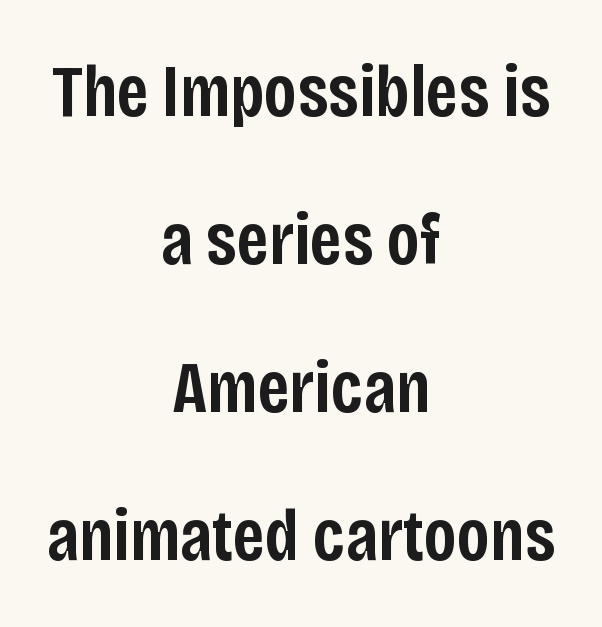
{"serif": "no", "italic": "no", "bold": "semi", "weight": "semibold", "width": "condensed", "stroke_contrast": "low", "x_height": "large", "monospaced": "no", "underline": "no", "align": "center", "line_spacing": "loose", "line_spacing_ratio": 2.0, "letter_spacing": "normal", "letter_spacing_em": 0.0, "glyph_px": 74}
